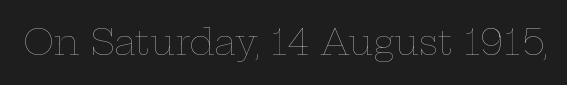
Characters follow at the spacing the type designer built in. Looks like regular typesetting: each glyph gets only the width it needs. Rendered with straight, roman letterforms. Is the type heavy? It reads as light-to-regular instead.
